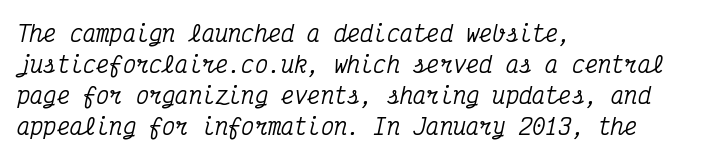
Q: Is the text italic (slanted)? A: Yes, it leans right by about 12 degrees.
Q: Is the text underlined? A: No.
Q: How is the paragraph aligned? A: Left-aligned.
Q: Is the spacing between letters normal or unusually wide? A: Normal.
Q: Is the spacing between lines tight, normal or loose? A: Normal.
